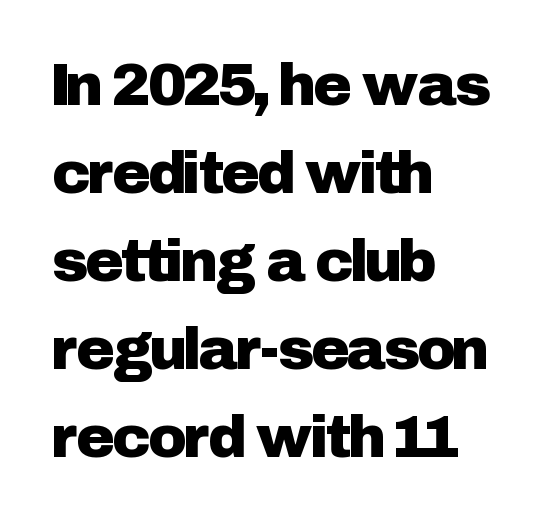
{"serif": "no", "italic": "no", "width": "normal", "stroke_contrast": "low", "x_height": "medium", "monospaced": "no", "underline": "no", "align": "left", "line_spacing": "normal", "line_spacing_ratio": 1.49, "letter_spacing": "normal", "letter_spacing_em": 0.0, "glyph_px": 59}
